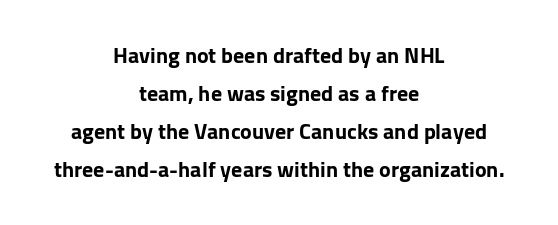
Horizontal alignment here is central, giving a formal, balanced look. The foot of each line stays bare and open. Quick note: not italic, upright. The typesetting leans heavy: a genuine bold. Spacing between characters is what you'd get straight out of the box.
